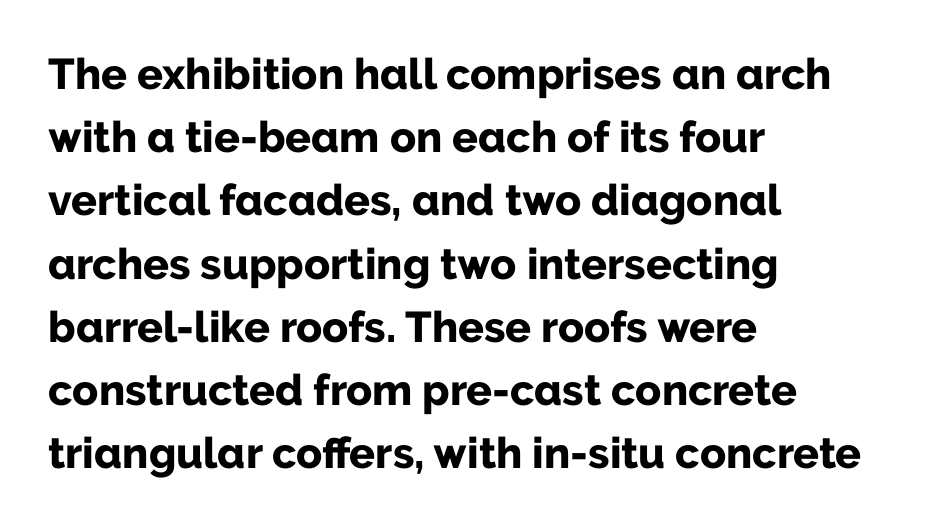
Q: Is the text bold? A: Yes.
Q: Is the text italic (slanted)? A: No, it is upright.
Q: Is the typeface a serif or a sans-serif typeface? A: Sans-serif.
Q: Is the text underlined? A: No.
Q: How is the paragraph aligned? A: Left-aligned.
Q: Is the spacing between letters normal or unusually wide? A: Normal.
Q: Is the spacing between lines tight, normal or loose? A: Normal.
Q: Width (condensed, normal, or wide)? A: Normal.
Q: Stroke contrast? A: Low.
Q: x-height? A: Medium.
Q: Monospaced? A: No.
